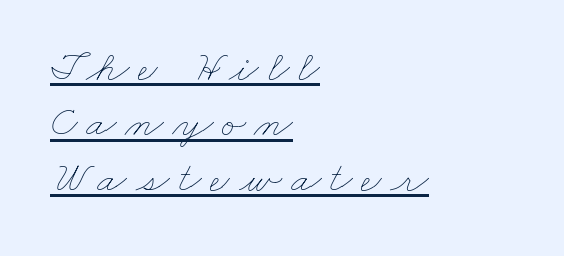
Q: Is the text bold? A: No.
Q: Is the text underlined? A: Yes.
Q: How is the paragraph aligned? A: Left-aligned.
Q: Is the spacing between letters normal or unusually wide? A: Unusually wide.
Q: Is the spacing between lines tight, normal or loose? A: Normal.
Q: Width (condensed, normal, or wide)? A: Wide.
Q: Stroke contrast? A: Low.
Q: x-height? A: Small.
Q: Monospaced? A: No.
